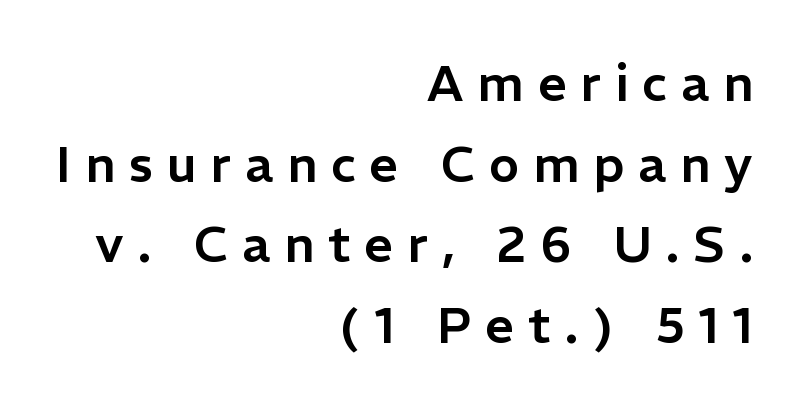
The image shows 51 px sans-serif type, upright; set right-aligned, normal line spacing (1.58x), unusually wide letter spacing (+0.27 em), not underlined; low stroke contrast and a medium x-height.
